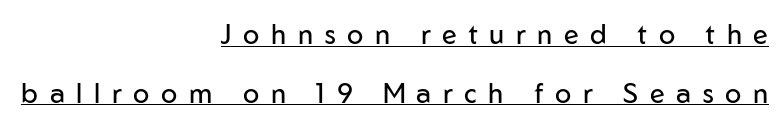
The image shows 27 px text type, upright; set right-aligned, loose line spacing (2.17x), unusually wide letter spacing (+0.43 em), underlined.
